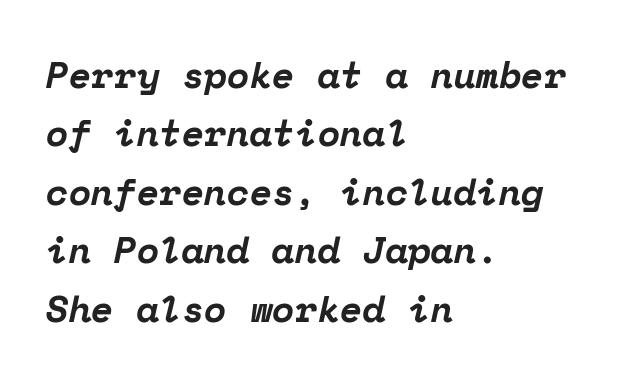
{"serif": "yes", "italic": "yes", "lean": "right", "slant_degrees": 12, "bold": "yes", "weight": "bold", "width": "normal", "stroke_contrast": "low", "x_height": "medium", "monospaced": "yes", "underline": "no", "align": "left", "line_spacing": "normal", "line_spacing_ratio": 1.58, "letter_spacing": "normal", "letter_spacing_em": 0.0, "glyph_px": 37}
